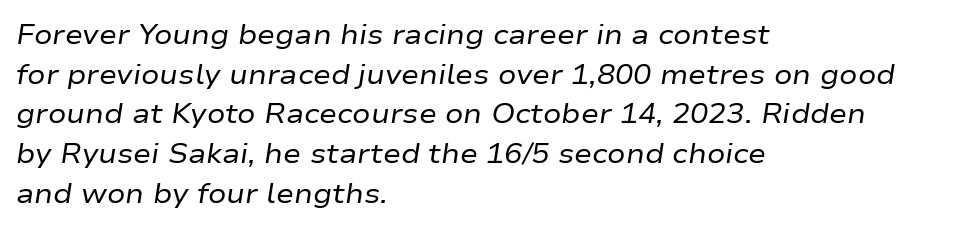
Q: Is the text bold? A: No.
Q: Is the text italic (slanted)? A: Yes, it leans right by about 9 degrees.
Q: Is the text underlined? A: No.
Q: How is the paragraph aligned? A: Left-aligned.
Q: Is the spacing between letters normal or unusually wide? A: Normal.
Q: Is the spacing between lines tight, normal or loose? A: Normal.
